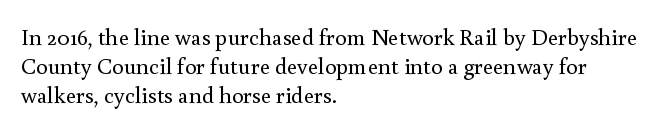
Nothing unusual about the tracking: characters are spaced as the font intends. Caption: multi-line text, flush left, ragged right. How would I describe the line gaps? Plain and ordinary. Unbolded letterforms with no extra heft.
